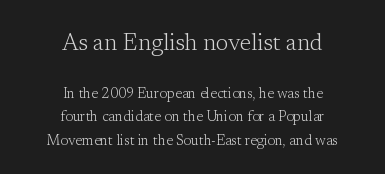
The image shows 23 px text type, upright; set centered, normal line spacing (1.67x), normal letter spacing, not underlined; the first (top) block is 1.64x larger.
